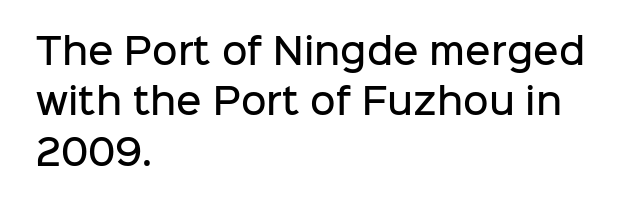
The image shows 35 px semibold sans-serif type, upright; set left-aligned, normal line spacing (1.44x), normal letter spacing, not underlined; low stroke contrast and a medium x-height.
